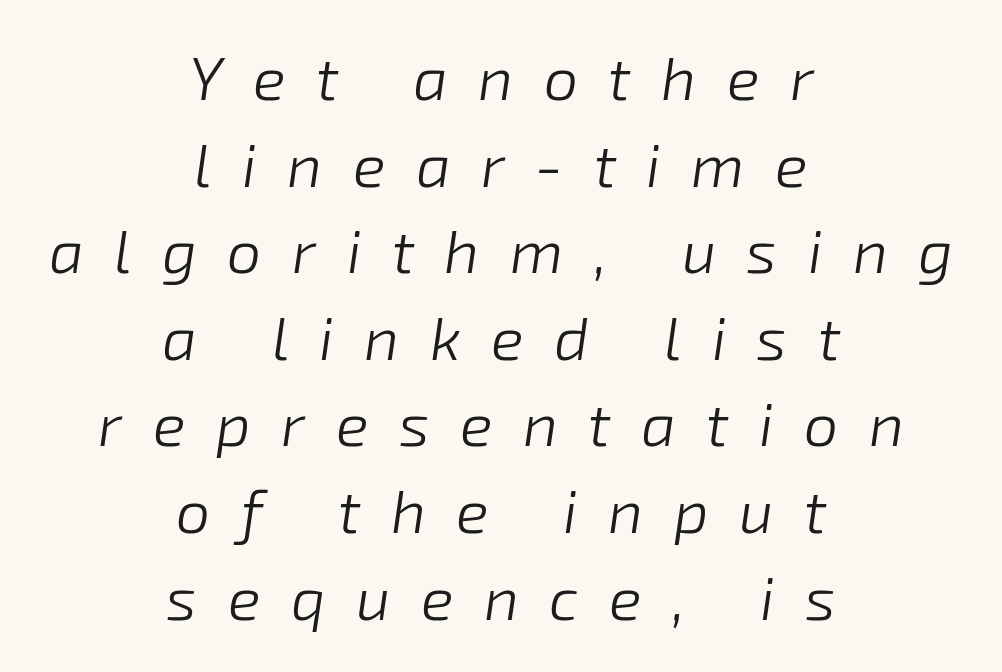
Weight: not bold — regular or lighter. You could not count columns in this text — the font is proportionally spaced. Baseline-to-baseline distance is the conventional proportion of letter height. The space beneath each line is pristine and unruled.
